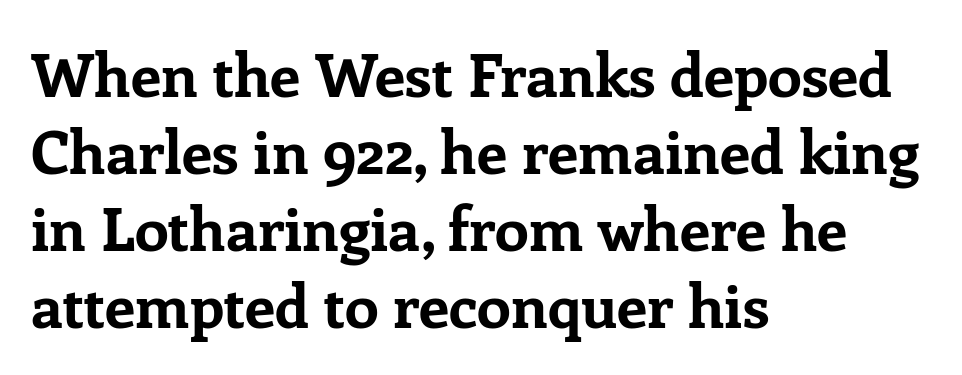
Q: Is the text bold? A: Yes.
Q: Is the text italic (slanted)? A: No, it is upright.
Q: Is the typeface a serif or a sans-serif typeface? A: Serif.
Q: Is the text underlined? A: No.
Q: How is the paragraph aligned? A: Left-aligned.
Q: Is the spacing between letters normal or unusually wide? A: Normal.
Q: Is the spacing between lines tight, normal or loose? A: Normal.
Q: Width (condensed, normal, or wide)? A: Normal.
Q: Stroke contrast? A: Low.
Q: x-height? A: Medium.
Q: Monospaced? A: No.
